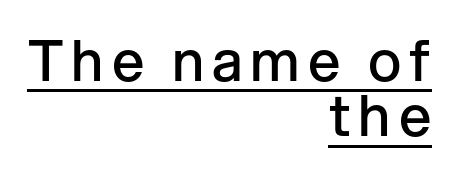
Its strokes are somewhat broadened, the hallmark of semibold type. The rendered words wear a rule along their underside. The compositor pushed each line to the right boundary. Unlike a traditional serif, this face leaves its strokes unadorned. Is there any slant? The stems are plumb. The vertical gap from one line to the next is small.
